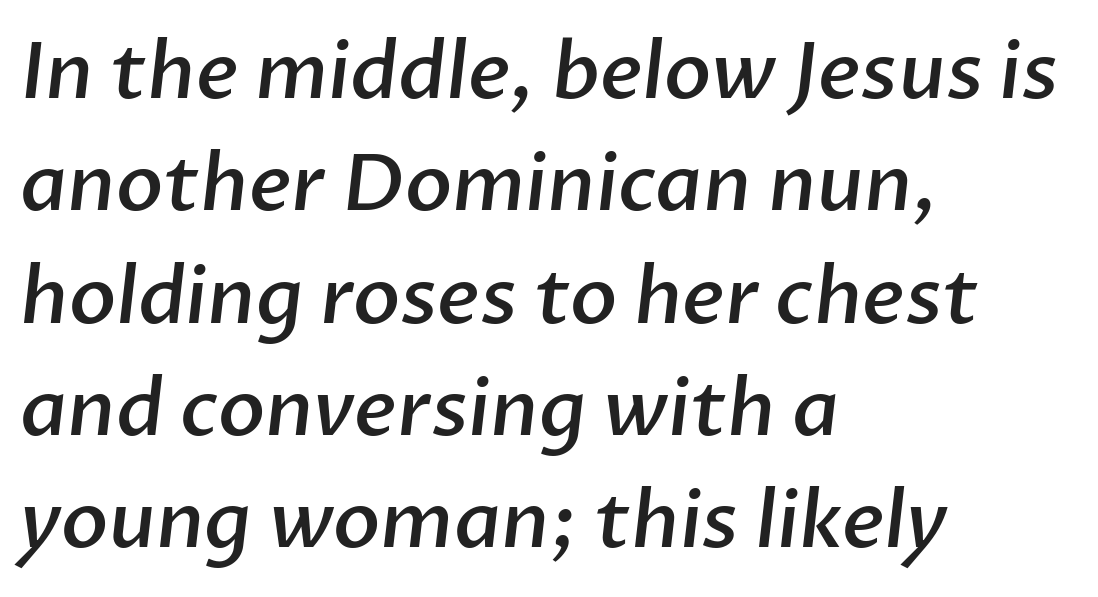
Line spacing here is normal. The horizontal fit of the characters is conventional and even. Typographically, this falls in the sans-serif category. The letters are semibold — heavier than regular but short of a full bold. The glyphs are unaccompanied by any horizontal stroke below them.
